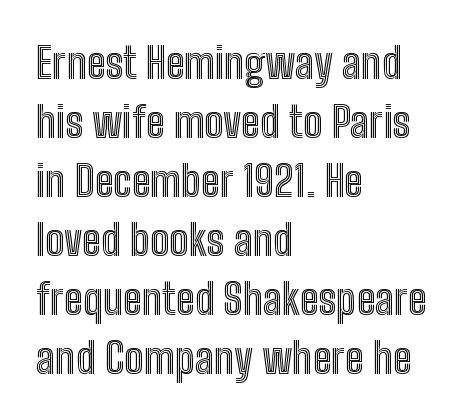
The image shows 43 px condensed type, upright; set left-aligned, normal line spacing (1.37x), normal letter spacing, not underlined; a medium x-height.
